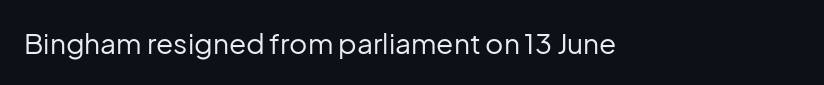
Q: Is the text bold? A: No.
Q: Is the text italic (slanted)? A: No, it is upright.
Q: Is the typeface a serif or a sans-serif typeface? A: Sans-serif.
Q: Is the text underlined? A: No.
Q: Is the spacing between letters normal or unusually wide? A: Normal.
Q: Width (condensed, normal, or wide)? A: Normal.
Q: Stroke contrast? A: Low.
Q: x-height? A: Medium.
Q: Monospaced? A: No.
